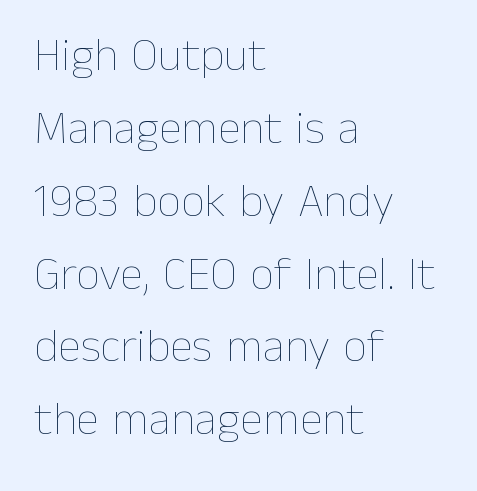
The image shows 47 px thin type, upright; set left-aligned, normal line spacing (1.55x), normal letter spacing, not underlined; low stroke contrast and a medium x-height.
